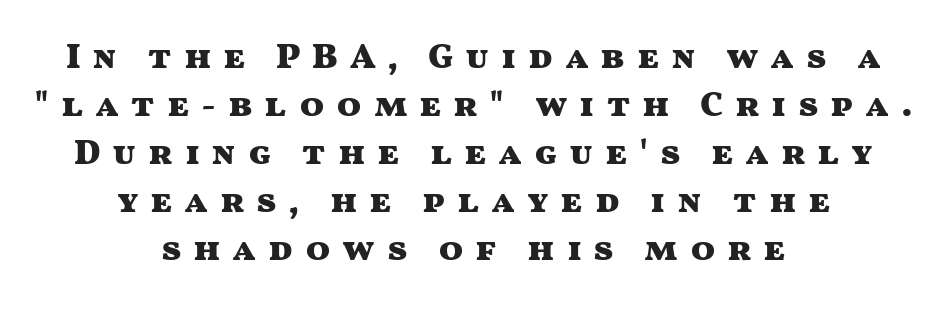
Q: Is the text bold? A: Yes.
Q: Is the text italic (slanted)? A: No, it is upright.
Q: Is the typeface a serif or a sans-serif typeface? A: Sans-serif.
Q: Is the text underlined? A: No.
Q: How is the paragraph aligned? A: Centered.
Q: Is the spacing between letters normal or unusually wide? A: Unusually wide.
Q: Is the spacing between lines tight, normal or loose? A: Normal.
Q: Width (condensed, normal, or wide)? A: Wide.
Q: Stroke contrast? A: Medium.
Q: x-height? A: Medium.
Q: Monospaced? A: No.
